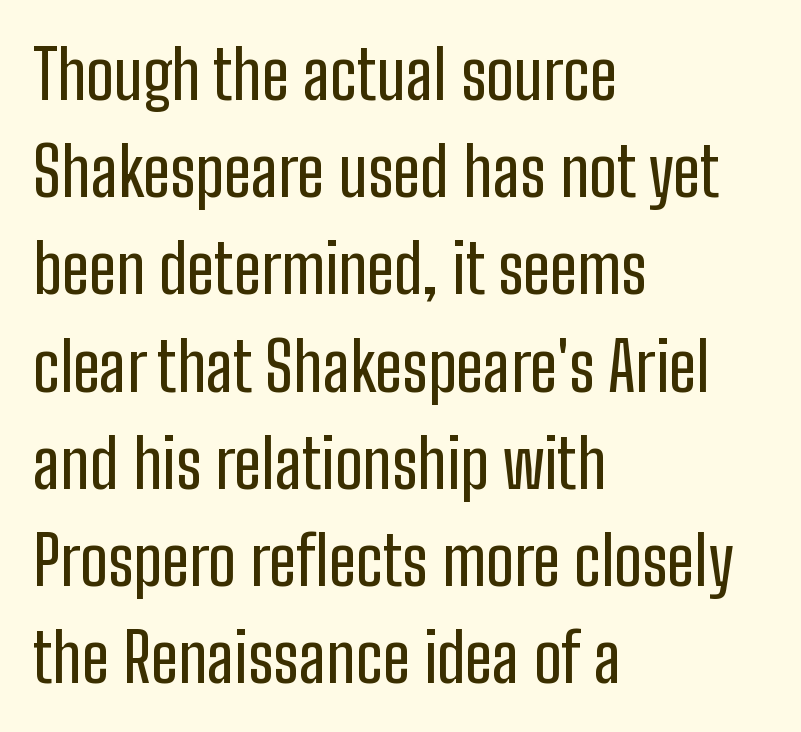
{"serif": "no", "italic": "no", "width": "condensed", "stroke_contrast": "low", "x_height": "medium", "monospaced": "no", "underline": "no", "align": "left", "line_spacing": "normal", "line_spacing_ratio": 1.43, "letter_spacing": "normal", "letter_spacing_em": 0.0, "glyph_px": 68}
